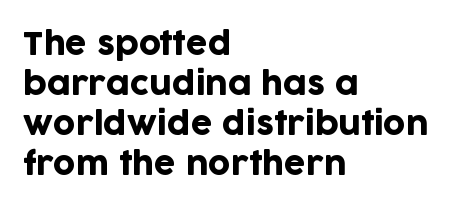
{"serif": "no", "italic": "no", "width": "normal", "stroke_contrast": "low", "x_height": "large", "monospaced": "no", "underline": "no", "align": "left", "line_spacing": "normal", "line_spacing_ratio": 1.29, "letter_spacing": "normal", "letter_spacing_em": 0.0, "glyph_px": 31}
